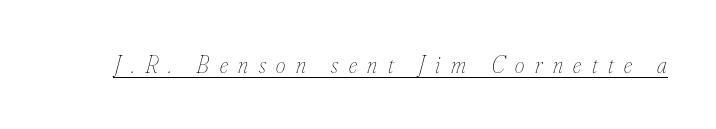
Q: Is the text bold? A: No.
Q: Is the text italic (slanted)? A: Yes, it leans right by about 16 degrees.
Q: Is the text underlined? A: Yes.
Q: Is the spacing between letters normal or unusually wide? A: Unusually wide.
